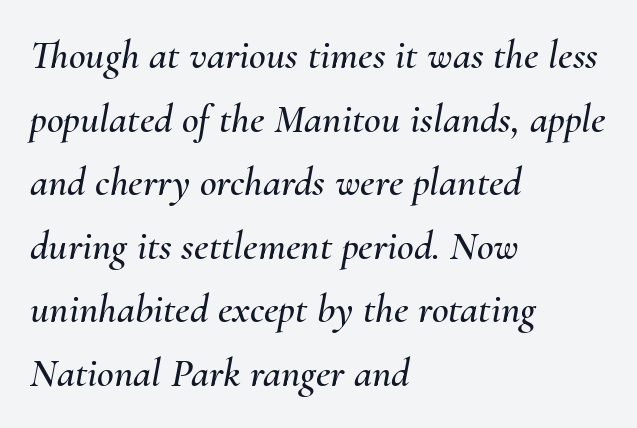
The image shows 41 px text type, italic (leaning right); set left-aligned, normal line spacing (1.55x), normal letter spacing, not underlined; medium stroke contrast and a small x-height.
